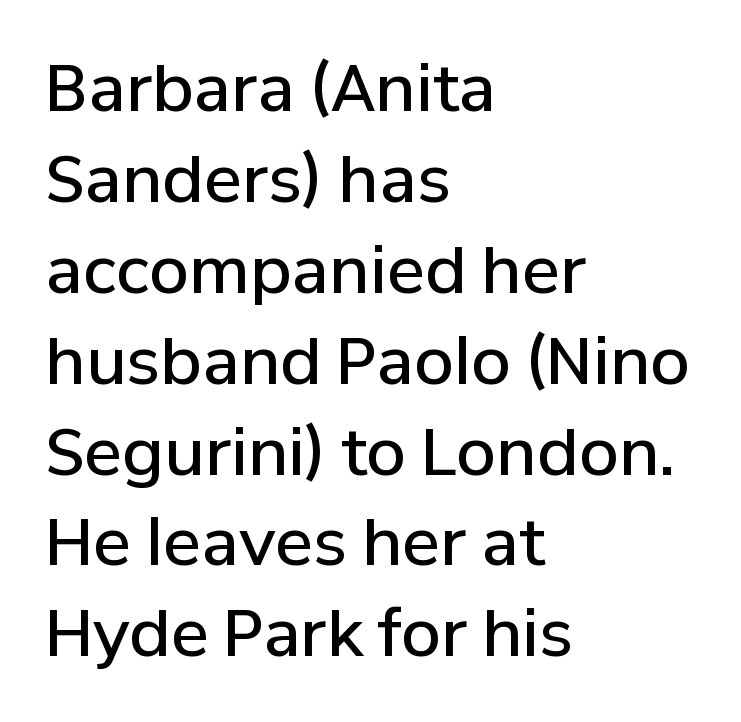
The image shows 64 px semibold sans-serif type, upright; set left-aligned, normal line spacing (1.42x), normal letter spacing, not underlined; low stroke contrast and a medium x-height.
